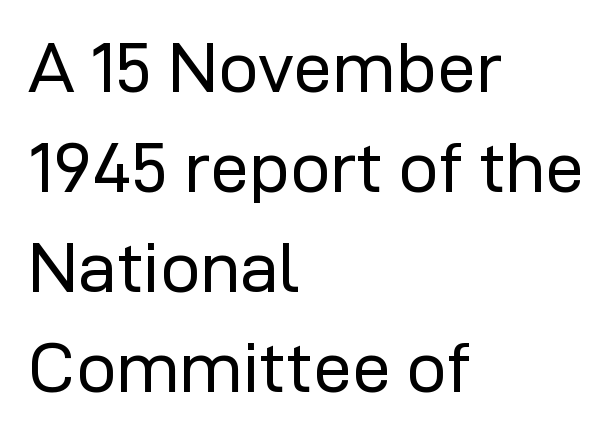
Type without underlining. Every row of glyphs begins at an identical x-position on the left. Honestly, the row spacing looks completely unremarkable. The rendering keeps characters at their native spacing. Posture: upright roman. Grotesque or geometric, the face here clearly has no serifs.
